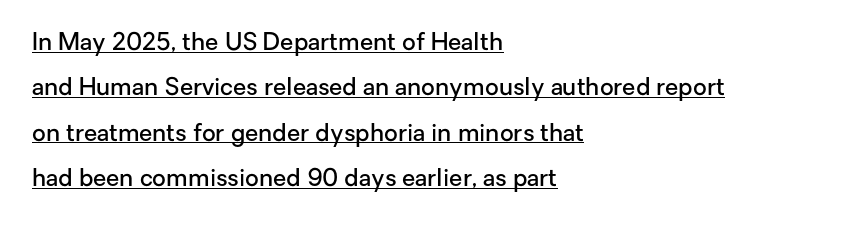
These lines are set flush left with a ragged right edge. The font's upright variant was chosen for this text. Has an underline been added? It has. The sample has been set in demibold, a notch under bold. There is no visible air inserted between adjacent glyphs.
